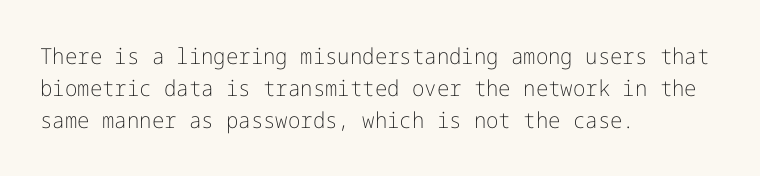
The image shows 22 px text type, upright; set left-aligned, normal line spacing (1.46x), normal letter spacing, not underlined.
